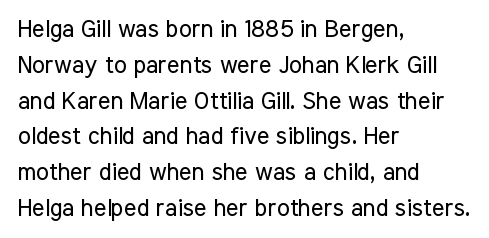
{"italic": "no", "bold": "no", "underline": "no", "align": "left", "line_spacing": "normal", "line_spacing_ratio": 1.49, "letter_spacing": "normal", "letter_spacing_em": 0.0, "glyph_px": 24}
